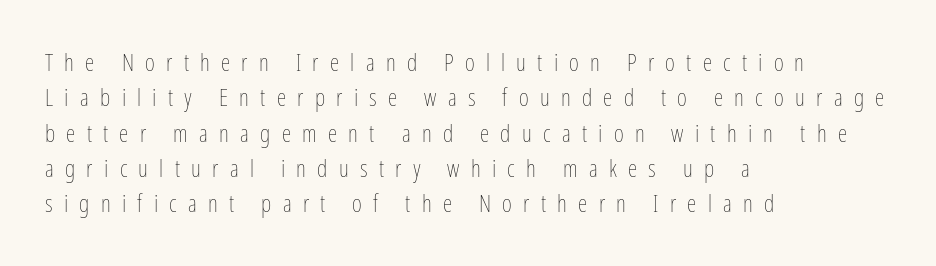
{"italic": "no", "bold": "no", "underline": "no", "align": "left", "line_spacing": "normal", "line_spacing_ratio": 1.47, "letter_spacing": "wide", "letter_spacing_em": 0.47, "glyph_px": 24}
